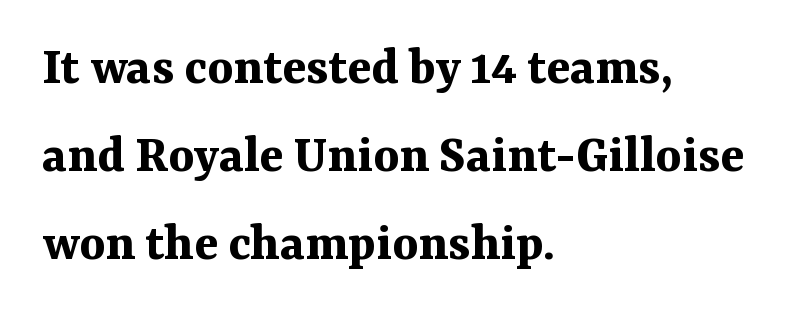
Q: Is the text bold? A: Yes.
Q: Is the text italic (slanted)? A: No, it is upright.
Q: Is the typeface a serif or a sans-serif typeface? A: Serif.
Q: Is the text underlined? A: No.
Q: How is the paragraph aligned? A: Left-aligned.
Q: Is the spacing between letters normal or unusually wide? A: Normal.
Q: Is the spacing between lines tight, normal or loose? A: Normal.
Q: Width (condensed, normal, or wide)? A: Normal.
Q: Stroke contrast? A: Medium.
Q: x-height? A: Medium.
Q: Monospaced? A: No.
